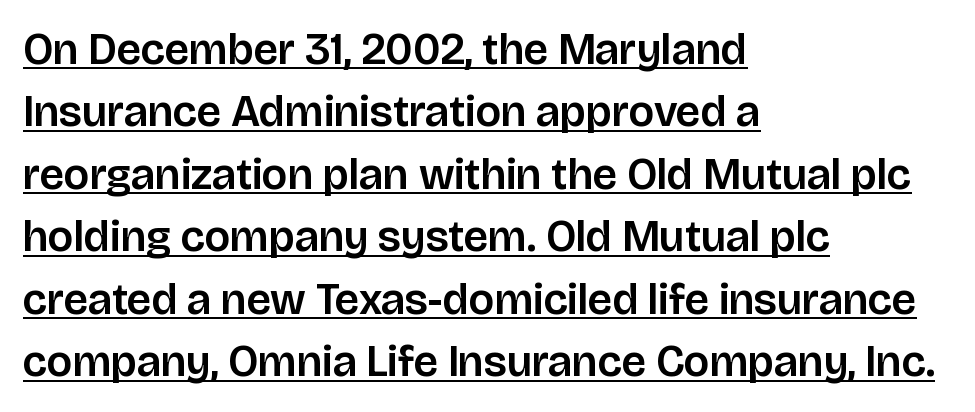
These lines keep a tight, regular rhythm from letter to letter. Leading: standard. This is sans-serif lettering, the kind often seen on screens and signage. Decoration check: the copy is underlined. The compositor pushed each line to the left boundary.
